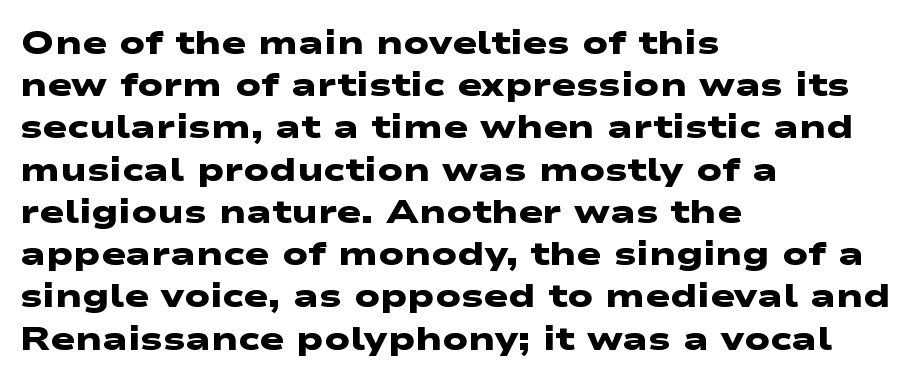
Nobody drew a line under any word here. Quick note: interline space is typical. The type is set solid horizontally, with unmodified tracking. Compared with an ordinary text face, these strokes are far heavier — a full bold. Looks like regular typesetting: each glyph gets only the width it needs. Letterform terminals end flat and unadorned throughout the passage.
